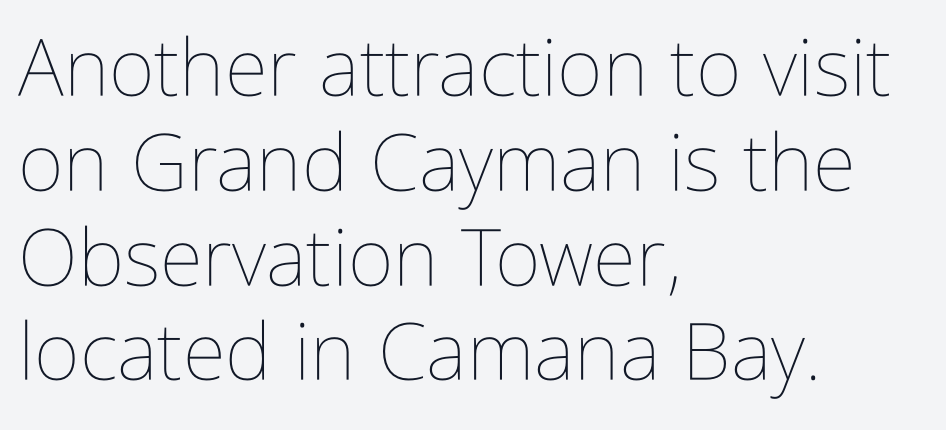
{"italic": "no", "bold": "no", "weight": "thin", "width": "condensed", "stroke_contrast": "low", "x_height": "medium", "monospaced": "no", "underline": "no", "align": "left", "line_spacing_ratio": 1.2, "letter_spacing": "normal", "letter_spacing_em": 0.0, "glyph_px": 79}
